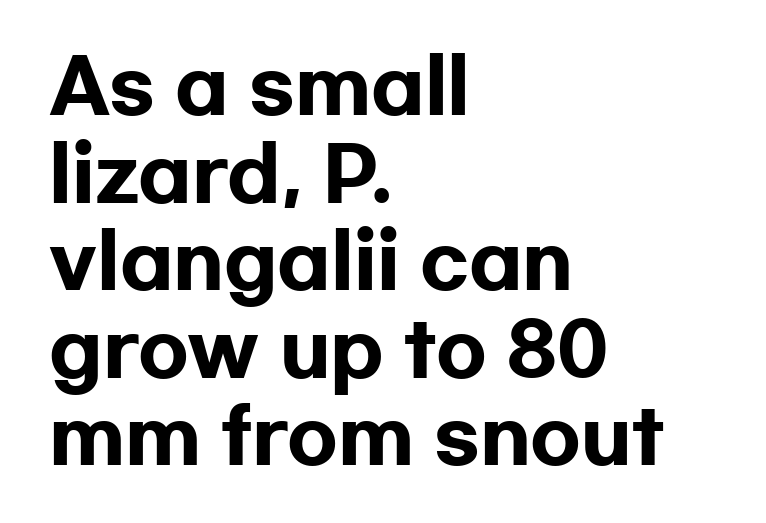
Quick note: not italic, upright. Its strokes are broad and dark, the hallmark of bold type. Default kerning and tracking; the words read as compact shapes. Think of a printed novel: that variable character pitch is what you see here. The space beneath each line is pristine and unruled.
